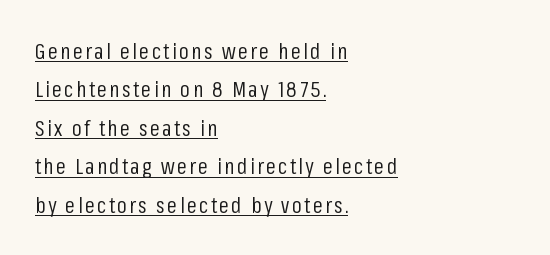
Q: Is the text bold? A: No.
Q: Is the text italic (slanted)? A: No, it is upright.
Q: Is the text underlined? A: Yes.
Q: How is the paragraph aligned? A: Left-aligned.
